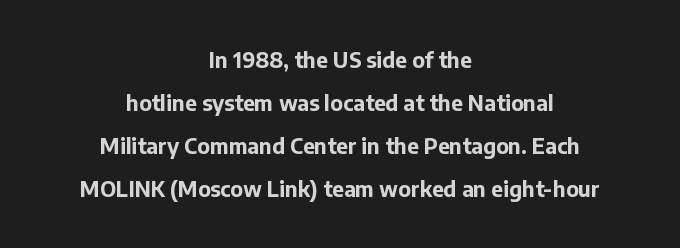
{"italic": "no", "bold": "yes", "underline": "no", "align": "center", "line_spacing": "loose", "line_spacing_ratio": 2.04, "letter_spacing": "normal", "letter_spacing_em": 0.0, "glyph_px": 21}
